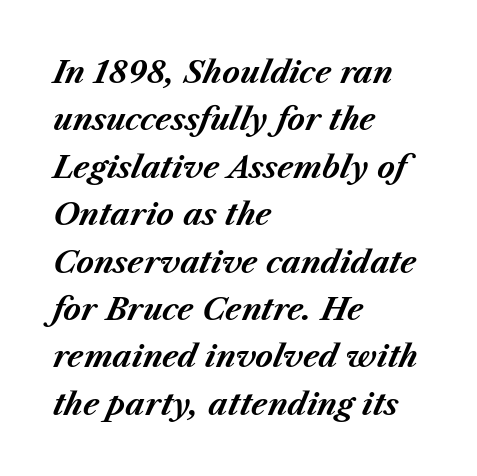
{"italic": "yes", "lean": "right", "slant_degrees": 23, "bold": "yes", "weight": "bold", "width": "normal", "stroke_contrast": "medium", "x_height": "medium", "monospaced": "no", "underline": "no", "align": "left", "line_spacing": "normal", "line_spacing_ratio": 1.58, "letter_spacing": "normal", "letter_spacing_em": 0.0, "glyph_px": 30}
